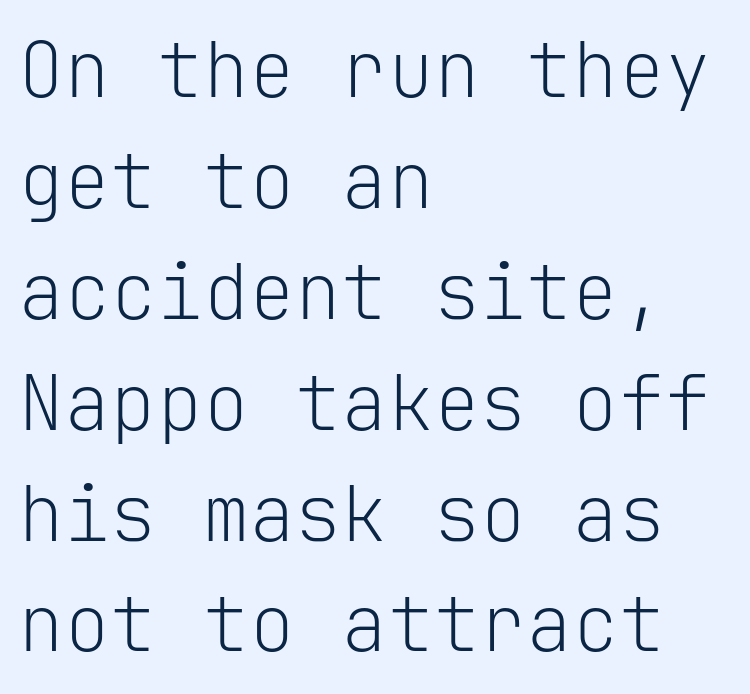
Q: Is the text bold? A: No.
Q: Is the text italic (slanted)? A: No, it is upright.
Q: Is the typeface a serif or a sans-serif typeface? A: Sans-serif.
Q: Is the text underlined? A: No.
Q: How is the paragraph aligned? A: Left-aligned.
Q: Is the spacing between letters normal or unusually wide? A: Normal.
Q: Is the spacing between lines tight, normal or loose? A: Normal.
Q: Width (condensed, normal, or wide)? A: Normal.
Q: Stroke contrast? A: Low.
Q: x-height? A: Medium.
Q: Monospaced? A: Yes.
